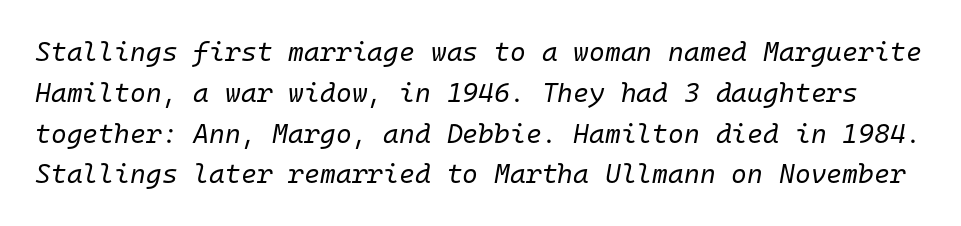
The image shows 27 px text type, italic (leaning right); set normal line spacing (1.51x), normal letter spacing, not underlined.
